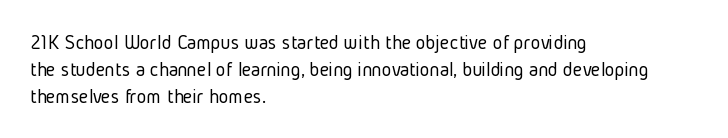
{"italic": "no", "bold": "no", "underline": "no", "align": "left", "line_spacing": "normal", "line_spacing_ratio": 1.28, "letter_spacing": "normal", "letter_spacing_em": 0.0, "glyph_px": 21}
